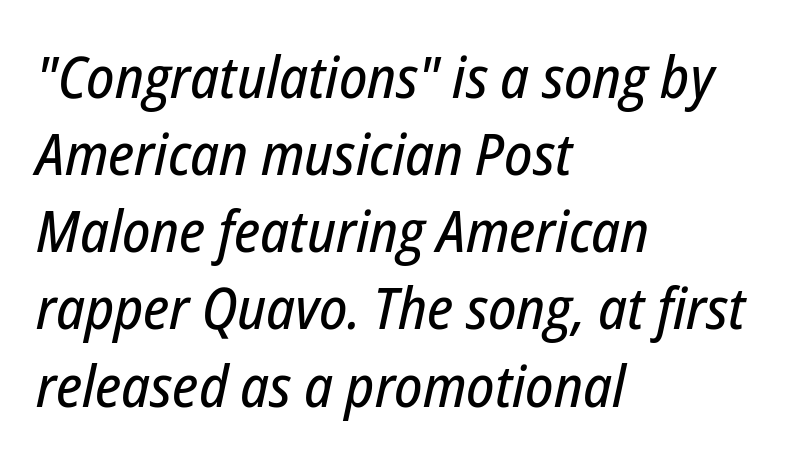
The face used here is proportionally spaced, like ordinary book or web type. In terms of leading, this rendering sits right in the middle. The rendering keeps characters at their native spacing. The compositor pushed each line to the left boundary. Honestly, there is no underline to notice here at all. The face used here has a pronounced slope to its letters.
